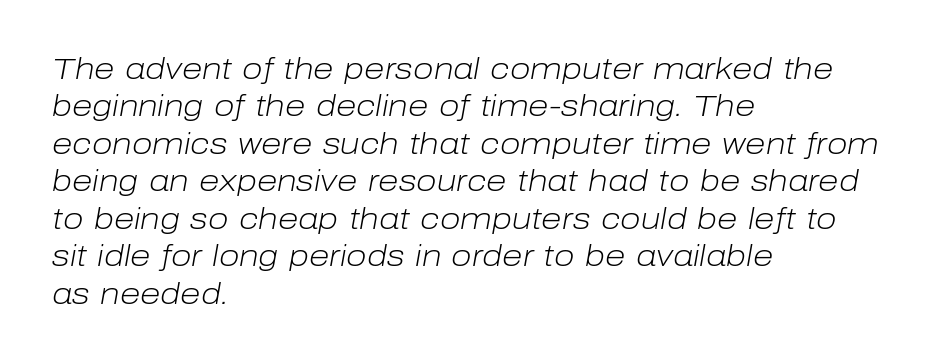
Q: Is the text bold? A: No.
Q: Is the text italic (slanted)? A: Yes, it leans right by about 10 degrees.
Q: Is the text underlined? A: No.
Q: How is the paragraph aligned? A: Left-aligned.
Q: Is the spacing between letters normal or unusually wide? A: Normal.
Q: Is the spacing between lines tight, normal or loose? A: Normal.
Q: Width (condensed, normal, or wide)? A: Normal.
Q: Stroke contrast? A: Low.
Q: x-height? A: Medium.
Q: Monospaced? A: No.
